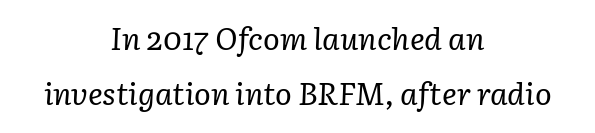
{"serif": "yes", "italic": "yes", "lean": "right", "slant_degrees": 3, "bold": "no", "weight": "regular", "width": "normal", "stroke_contrast": "low", "x_height": "medium", "monospaced": "no", "underline": "no", "align": "center", "line_spacing_ratio": 1.76, "letter_spacing": "normal", "letter_spacing_em": 0.0, "glyph_px": 31}
